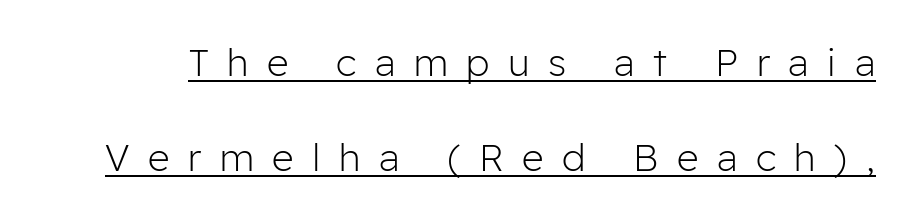
In terms of letterform style, serifs are entirely absent. The words here are underlined. Is the stroke heavy? The answer is a plain regular-or-lighter. The letterforms stand isolated, each surrounded by extra space.
